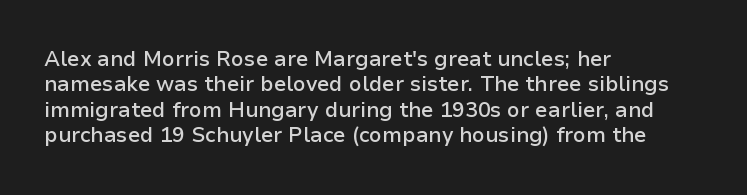
Characters follow at the spacing the type designer built in. Quick note: underline off. Line beginnings align vertically; line endings do not. Does the lettering tilt? It doesn't — this is upright. This is moderately heavy type, rendered in semibold.
